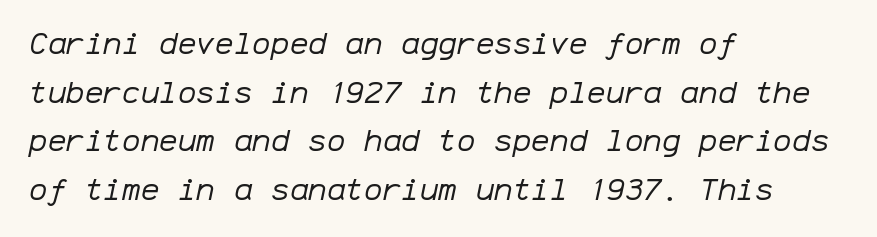
The image shows 31 px regular-weight type, italic (leaning right), monospaced; set left-aligned, normal line spacing (1.57x), normal letter spacing, not underlined; low stroke contrast and a medium x-height.
